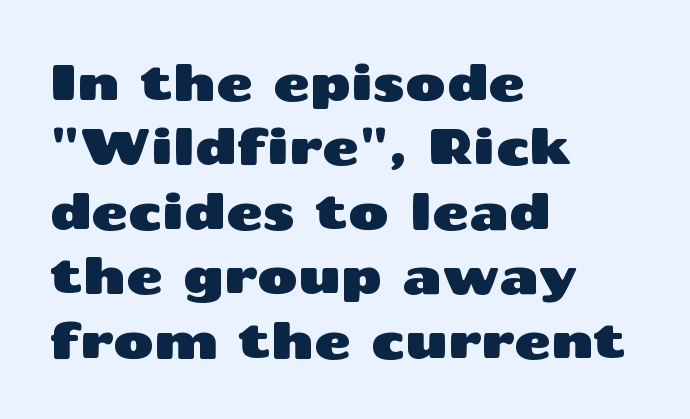
Q: Is the text italic (slanted)? A: No, it is upright.
Q: Is the typeface a serif or a sans-serif typeface? A: Sans-serif.
Q: Is the text underlined? A: No.
Q: How is the paragraph aligned? A: Left-aligned.
Q: Is the spacing between letters normal or unusually wide? A: Normal.
Q: Is the spacing between lines tight, normal or loose? A: Normal.
Q: Width (condensed, normal, or wide)? A: Wide.
Q: Stroke contrast? A: Medium.
Q: x-height? A: Medium.
Q: Monospaced? A: No.
